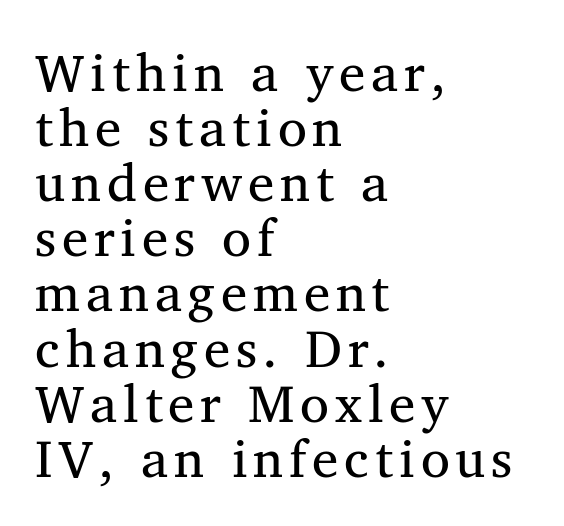
The image shows 53 px regular-weight serif type; set left-aligned, tight line spacing (1.04x), not underlined; medium stroke contrast and a medium x-height.
